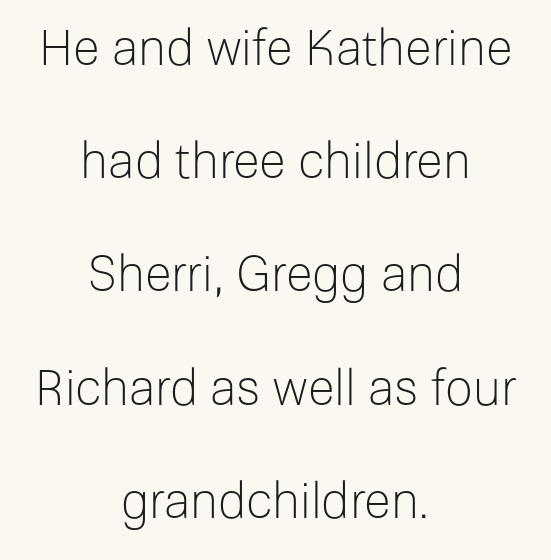
Standard letterfit; no display-style spreading of the glyphs. The specimen omits any rule beneath the text block's lines. Examine the stroke ends and you'll find no serifs. On a weight scale, this lands at 450 or below. The text block is weighted toward neither margin, spreading evenly from the middle. Upright lettering throughout.
